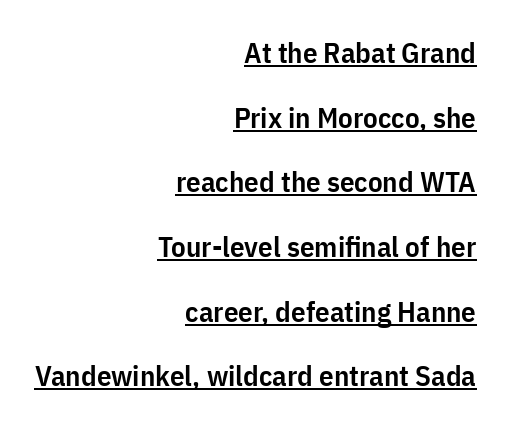
The image shows 29 px semibold, condensed sans-serif type, upright; set right-aligned, loose line spacing (2.23x), normal letter spacing, underlined; low stroke contrast and a medium x-height.
